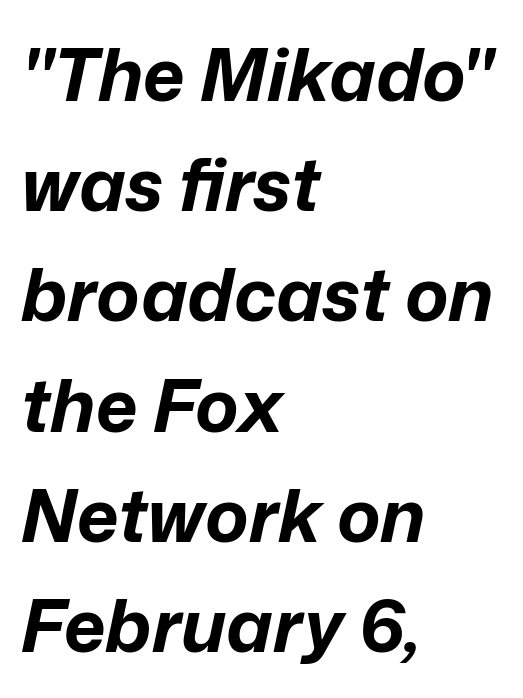
Tracking value appears to be zero — textbook default spacing. In terms of posture, this sample is oblique. Leading: standard. The face used here is proportionally spaced, like ordinary book or web type. Plain, unruled lines of type. These lines are set flush left with a ragged right edge.
